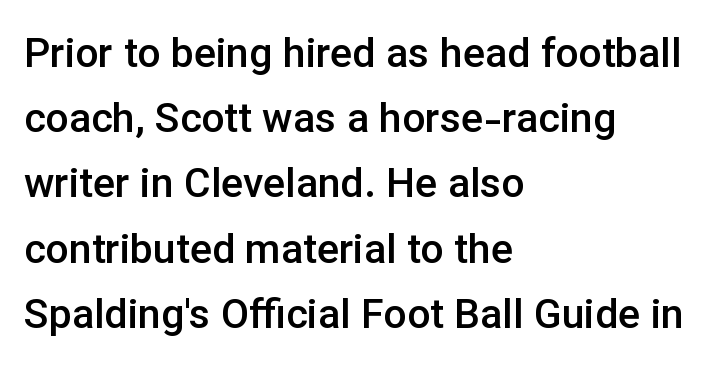
Q: Is the text bold? A: Semi-bold.
Q: Is the text italic (slanted)? A: No, it is upright.
Q: Is the typeface a serif or a sans-serif typeface? A: Sans-serif.
Q: Is the text underlined? A: No.
Q: How is the paragraph aligned? A: Left-aligned.
Q: Is the spacing between letters normal or unusually wide? A: Normal.
Q: Is the spacing between lines tight, normal or loose? A: Normal.
Q: Width (condensed, normal, or wide)? A: Normal.
Q: Stroke contrast? A: Low.
Q: x-height? A: Medium.
Q: Monospaced? A: No.
